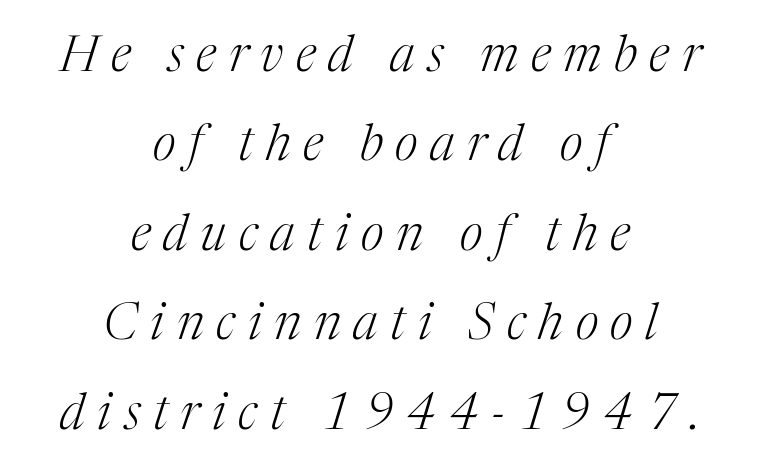
Plain, unruled lines of type. Classification — serif. This sample has the flowing, uneven cadence of proportional lettering. Tall strokes in this sample are angled rather than plumb.
